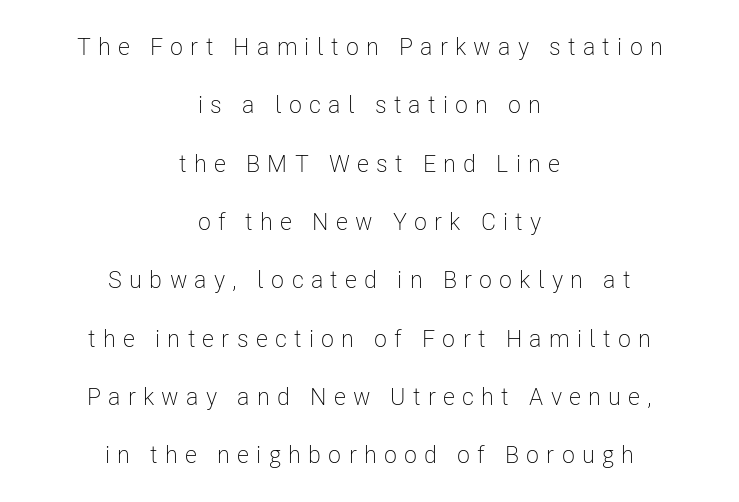
The image shows 24 px text type, upright; set centered, loose line spacing (2.43x), unusually wide letter spacing (+0.3 em), not underlined.
